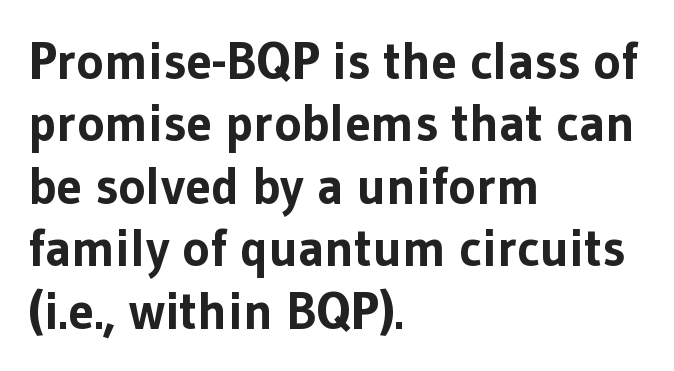
{"serif": "no", "italic": "no", "bold": "yes", "weight": "bold", "width": "normal", "stroke_contrast": "low", "x_height": "medium", "monospaced": "no", "underline": "no", "align": "left", "line_spacing_ratio": 1.2, "letter_spacing": "normal", "letter_spacing_em": 0.0, "glyph_px": 52}
